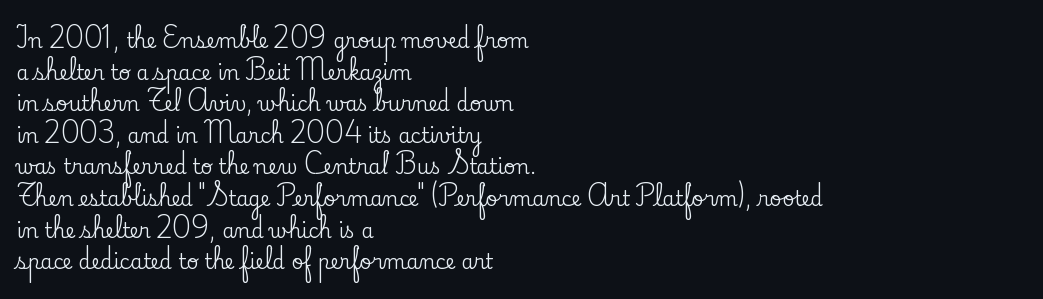
{"italic": "no", "underline": "no", "align": "left", "line_spacing": "normal", "line_spacing_ratio": 1.58, "letter_spacing": "normal", "letter_spacing_em": 0.0, "glyph_px": 20}
